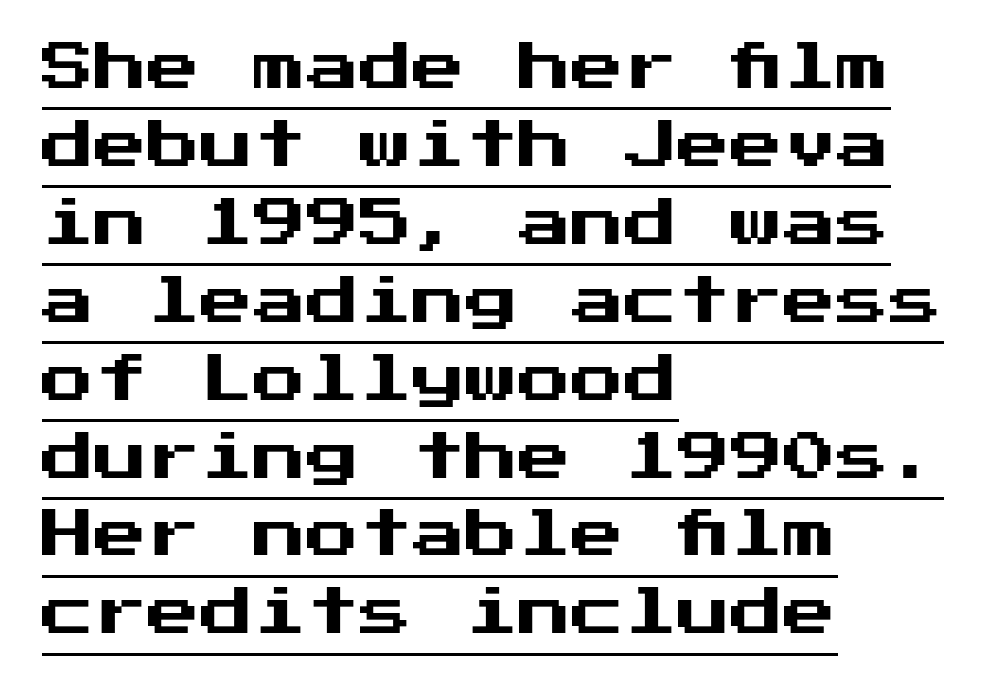
Q: Is the text italic (slanted)? A: No, it is upright.
Q: Is the typeface a serif or a sans-serif typeface? A: Sans-serif.
Q: Is the text underlined? A: Yes.
Q: How is the paragraph aligned? A: Left-aligned.
Q: Is the spacing between letters normal or unusually wide? A: Normal.
Q: Is the spacing between lines tight, normal or loose? A: Normal.
Q: Width (condensed, normal, or wide)? A: Normal.
Q: Stroke contrast? A: Medium.
Q: x-height? A: Medium.
